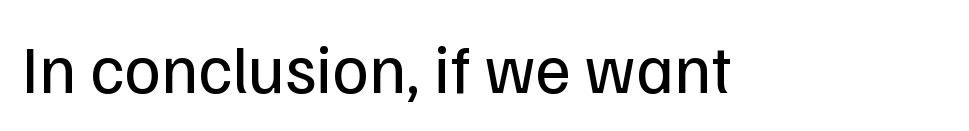
{"serif": "no", "italic": "no", "bold": "no", "weight": "regular", "width": "normal", "stroke_contrast": "low", "x_height": "medium", "monospaced": "no", "underline": "no", "letter_spacing": "normal", "letter_spacing_em": 0.0, "glyph_px": 69}
